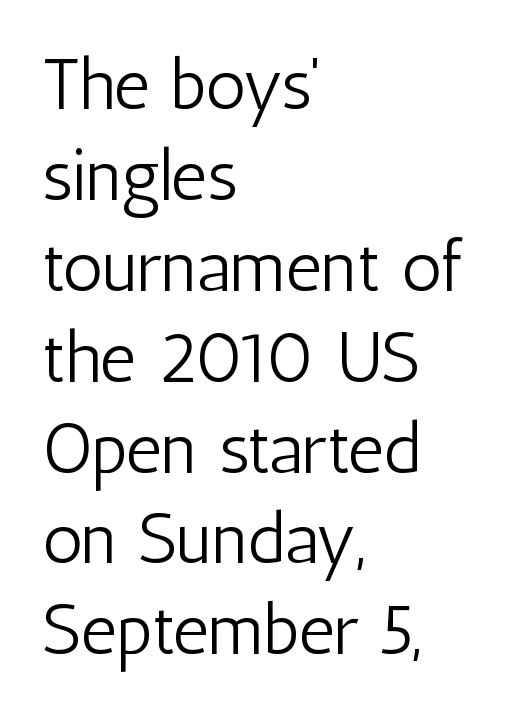
{"serif": "no", "italic": "no", "bold": "no", "weight": "light", "width": "condensed", "stroke_contrast": "low", "x_height": "medium", "monospaced": "no", "underline": "no", "align": "left", "line_spacing": "normal", "line_spacing_ratio": 1.28, "letter_spacing": "normal", "letter_spacing_em": 0.0, "glyph_px": 71}
